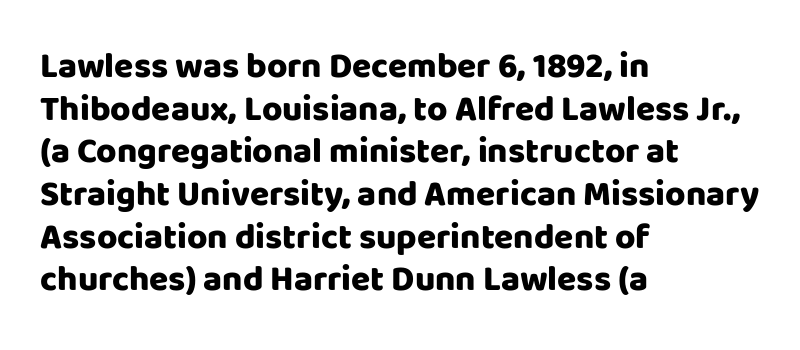
{"serif": "no", "italic": "no", "bold": "yes", "weight": "heavy", "width": "normal", "stroke_contrast": "low", "x_height": "large", "monospaced": "no", "underline": "no", "align": "left", "line_spacing_ratio": 1.22, "letter_spacing": "normal", "letter_spacing_em": 0.0, "glyph_px": 35}
